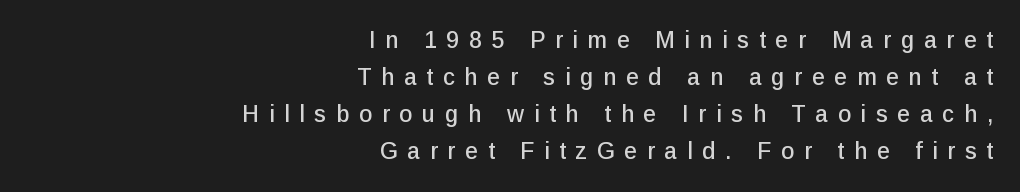
{"italic": "no", "underline": "no", "align": "right", "line_spacing": "normal", "line_spacing_ratio": 1.61, "letter_spacing": "wide", "letter_spacing_em": 0.42, "glyph_px": 23}
